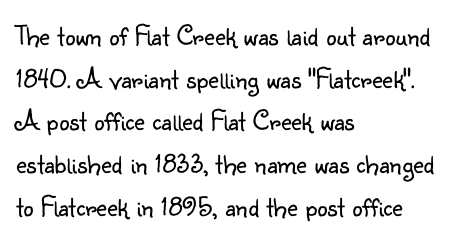
Q: Is the text bold? A: No.
Q: Is the text italic (slanted)? A: No, it is upright.
Q: Is the typeface a serif or a sans-serif typeface? A: Sans-serif.
Q: Is the text underlined? A: No.
Q: How is the paragraph aligned? A: Left-aligned.
Q: Is the spacing between letters normal or unusually wide? A: Normal.
Q: Is the spacing between lines tight, normal or loose? A: Normal.
Q: Width (condensed, normal, or wide)? A: Normal.
Q: Stroke contrast? A: Low.
Q: x-height? A: Small.
Q: Monospaced? A: No.
